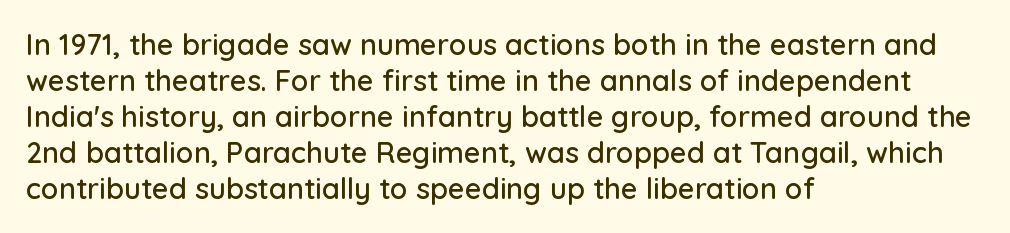
The image shows 29 px sans-serif type, upright; set left-aligned, line spacing 1.24x, normal letter spacing, not underlined; low stroke contrast and a medium x-height.
